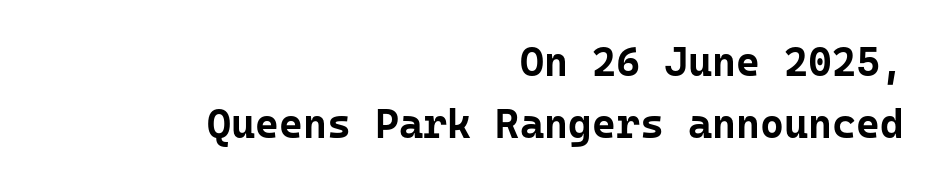
{"serif": "no", "italic": "no", "bold": "yes", "weight": "bold", "width": "normal", "stroke_contrast": "low", "x_height": "medium", "monospaced": "yes", "underline": "no", "align": "right", "line_spacing": "normal", "line_spacing_ratio": 1.51, "letter_spacing": "normal", "letter_spacing_em": 0.0, "glyph_px": 41}
